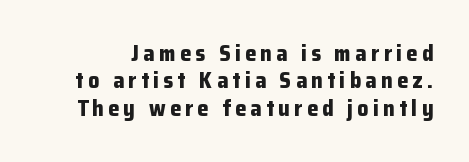
Decoration check: the copy has no underline. What weight is shown? A full bold with thick strokes. Italic? Not at all — the glyphs are vertical. A typesetter would call this heavily tracked-out type. These lines sit exactly where default settings would place them.
